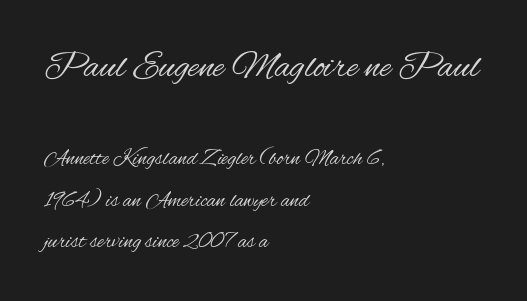
Q: Is the text bold? A: No.
Q: Is the text italic (slanted)? A: Yes.
Q: Is the typeface a serif or a sans-serif typeface? A: Sans-serif.
Q: Is the text underlined? A: No.
Q: How is the paragraph aligned? A: Left-aligned.
Q: Is the spacing between letters normal or unusually wide? A: Normal.
Q: Which block of text is set in a larger size, the first (top) or the second (bottom)? A: The first (top) one.
Q: Width (condensed, normal, or wide)? A: Condensed.
Q: Stroke contrast? A: Medium.
Q: x-height? A: Small.
Q: Monospaced? A: No.
